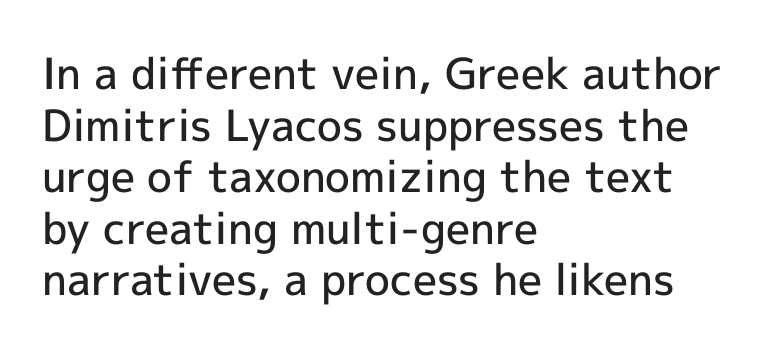
The image shows 43 px semibold sans-serif type, upright; set left-aligned, line spacing 1.2x, normal letter spacing, not underlined; a medium x-height.
